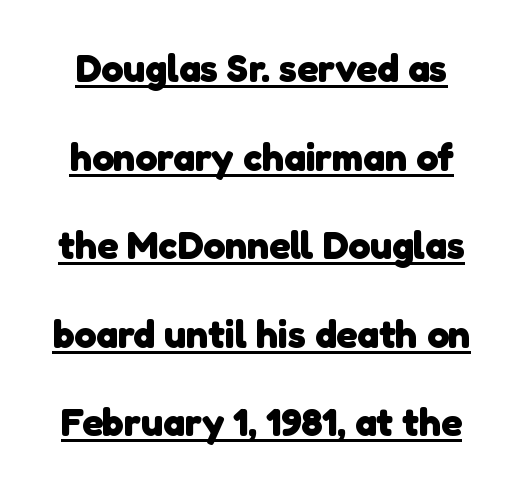
Q: Is the text bold? A: Yes.
Q: Is the typeface a serif or a sans-serif typeface? A: Sans-serif.
Q: Is the text underlined? A: Yes.
Q: Is the spacing between letters normal or unusually wide? A: Normal.
Q: Is the spacing between lines tight, normal or loose? A: Loose.
Q: Width (condensed, normal, or wide)? A: Normal.
Q: Stroke contrast? A: Low.
Q: x-height? A: Medium.
Q: Monospaced? A: No.
